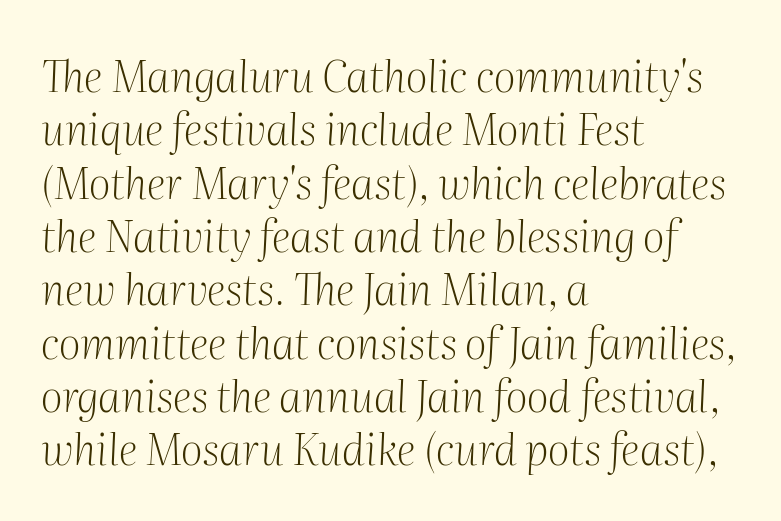
The image shows 43 px light serif type, italic (leaning right); set left-aligned, line spacing 1.24x, normal letter spacing, not underlined; medium stroke contrast and a medium x-height.
